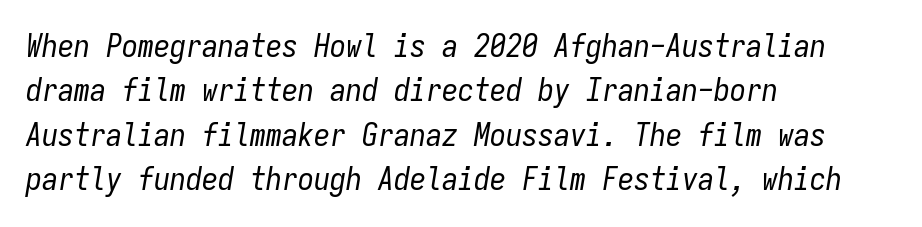
Q: Is the text bold? A: No.
Q: Is the text italic (slanted)? A: Yes, it leans right by about 9 degrees.
Q: Is the text underlined? A: No.
Q: How is the paragraph aligned? A: Left-aligned.
Q: Is the spacing between letters normal or unusually wide? A: Normal.
Q: Is the spacing between lines tight, normal or loose? A: Normal.
Q: Width (condensed, normal, or wide)? A: Condensed.
Q: Stroke contrast? A: Low.
Q: x-height? A: Medium.
Q: Monospaced? A: Yes.
